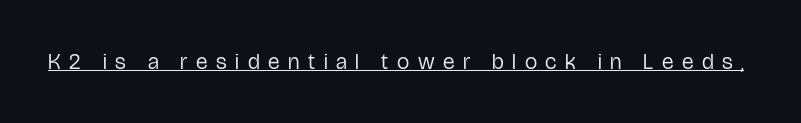
The image shows 22 px text type, upright; set unusually wide letter spacing (+0.39 em), underlined.
